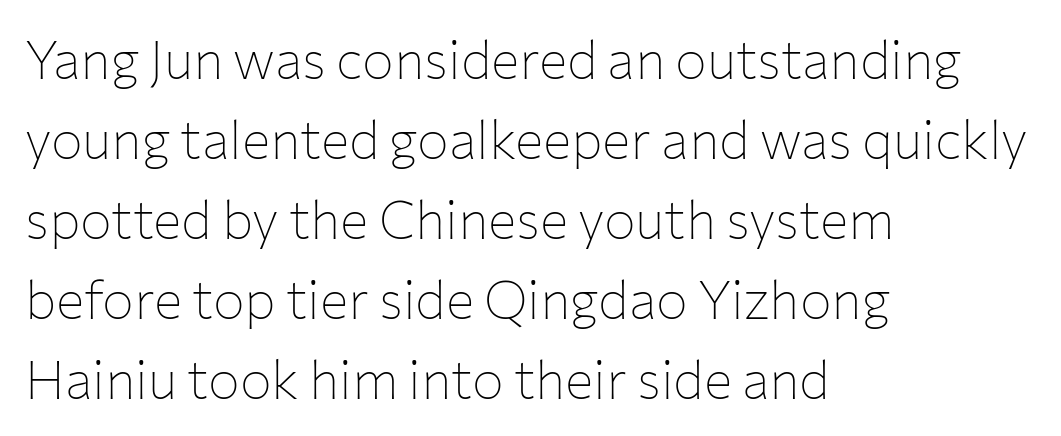
Varying glyph widths throughout — classic text-font behaviour. These lines were composed using upright roman letters. Check under the words: just untouched page. Where is the straight margin? On the left. Line spacing here is normal.
